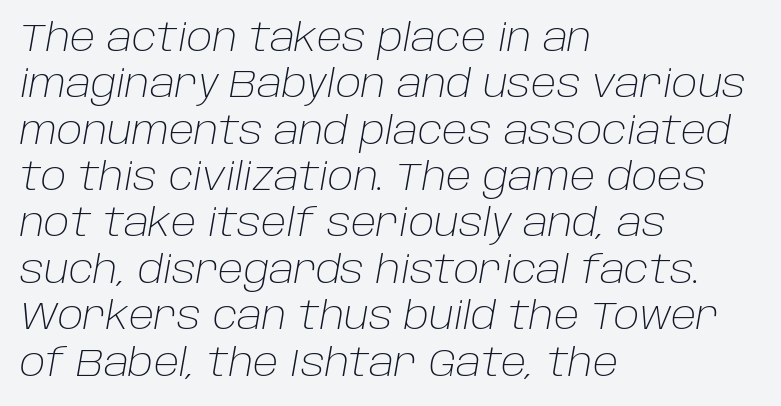
Q: Is the text bold? A: No.
Q: Is the text italic (slanted)? A: Yes, it leans right by about 10 degrees.
Q: Is the text underlined? A: No.
Q: How is the paragraph aligned? A: Left-aligned.
Q: Is the spacing between letters normal or unusually wide? A: Normal.
Q: Width (condensed, normal, or wide)? A: Normal.
Q: Stroke contrast? A: Low.
Q: x-height? A: Large.
Q: Monospaced? A: No.
